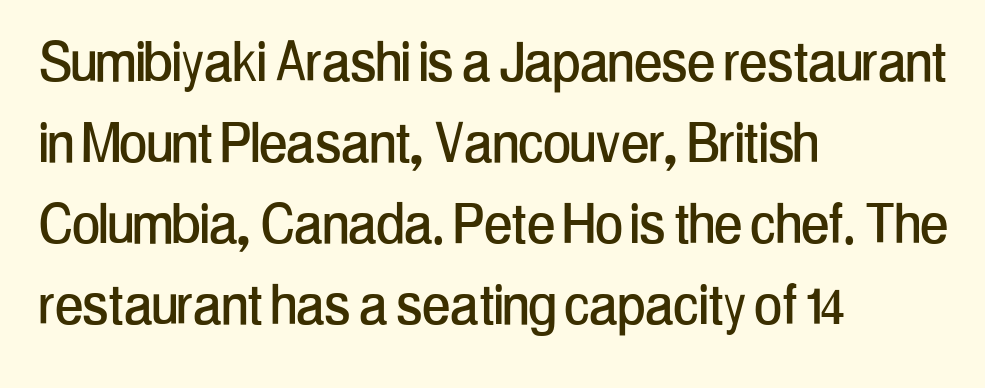
Q: Is the text italic (slanted)? A: No, it is upright.
Q: Is the typeface a serif or a sans-serif typeface? A: Sans-serif.
Q: Is the text underlined? A: No.
Q: How is the paragraph aligned? A: Left-aligned.
Q: Is the spacing between letters normal or unusually wide? A: Normal.
Q: Width (condensed, normal, or wide)? A: Condensed.
Q: Stroke contrast? A: Low.
Q: x-height? A: Medium.
Q: Monospaced? A: No.
